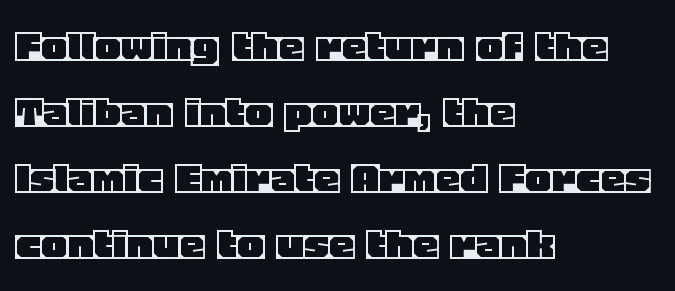
Italic? Not at all — the glyphs are vertical. Leading: standard. Glance below the letters and you will spot only blank space. The lines in this sample share a left origin and differ only in where they stop. This rendering leaves character spacing at its baseline value. Do the characters align in a grid? No, the font is proportional.
